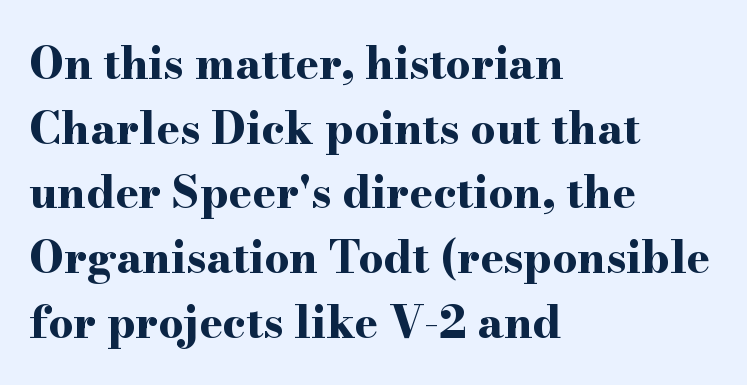
Q: Is the text bold? A: Yes.
Q: Is the text italic (slanted)? A: No, it is upright.
Q: Is the typeface a serif or a sans-serif typeface? A: Serif.
Q: Is the text underlined? A: No.
Q: How is the paragraph aligned? A: Left-aligned.
Q: Is the spacing between letters normal or unusually wide? A: Normal.
Q: Is the spacing between lines tight, normal or loose? A: Normal.
Q: Width (condensed, normal, or wide)? A: Wide.
Q: Stroke contrast? A: High.
Q: x-height? A: Small.
Q: Monospaced? A: No.
